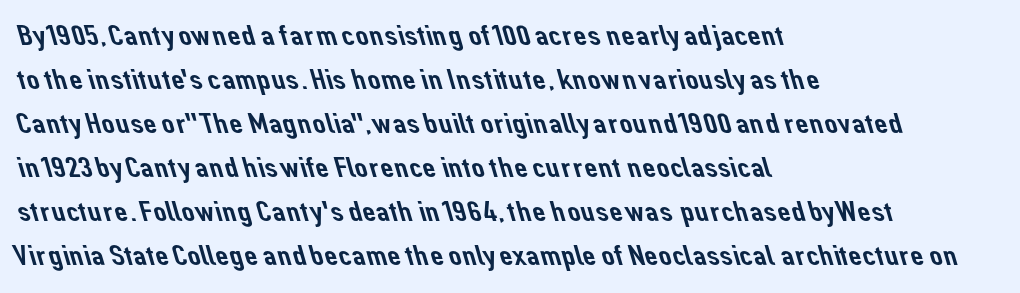
Q: Is the typeface a serif or a sans-serif typeface? A: Sans-serif.
Q: Is the text underlined? A: No.
Q: How is the paragraph aligned? A: Left-aligned.
Q: Is the spacing between letters normal or unusually wide? A: Normal.
Q: Is the spacing between lines tight, normal or loose? A: Normal.
Q: Width (condensed, normal, or wide)? A: Normal.
Q: Stroke contrast? A: Low.
Q: x-height? A: Medium.
Q: Monospaced? A: No.
